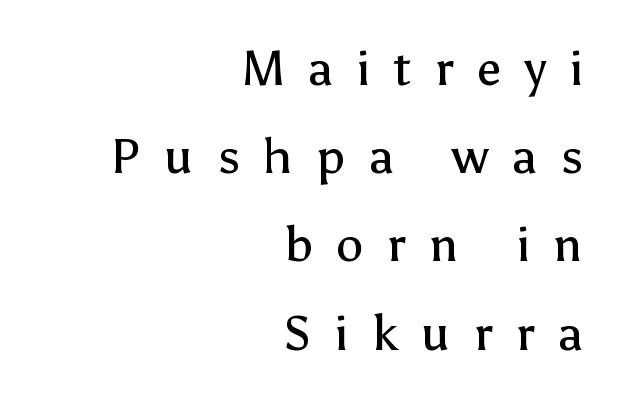
{"serif": "no", "italic": "no", "bold": "no", "weight": "regular", "width": "normal", "stroke_contrast": "low", "x_height": "medium", "monospaced": "no", "underline": "no", "align": "right", "line_spacing_ratio": 1.8, "letter_spacing": "wide", "letter_spacing_em": 0.48, "glyph_px": 49}
